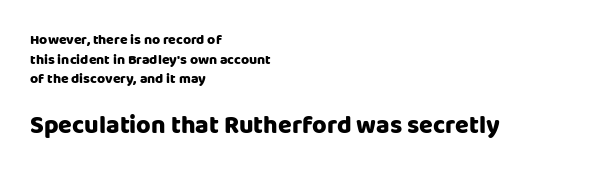
Q: Is the text italic (slanted)? A: No, it is upright.
Q: Is the text underlined? A: No.
Q: How is the paragraph aligned? A: Left-aligned.
Q: Is the spacing between letters normal or unusually wide? A: Normal.
Q: Is the spacing between lines tight, normal or loose? A: Normal.
Q: Which block of text is set in a larger size, the first (top) or the second (bottom)? A: The second (bottom) one.
